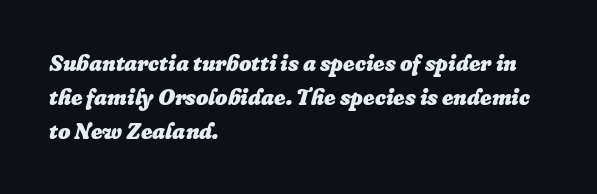
The image shows 22 px bold type, italic (leaning right); set left-aligned, normal line spacing (1.54x), normal letter spacing, not underlined.
